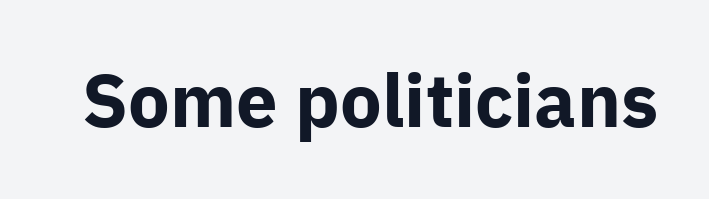
Each letter keeps its own natural width here, so spacing adapts to shape. The font's upright variant was chosen for this text. Grotesque or geometric, the face here clearly has no serifs. The font is running at its bold setting. Honestly, the letter spacing is just normal — you wouldn't notice it.
